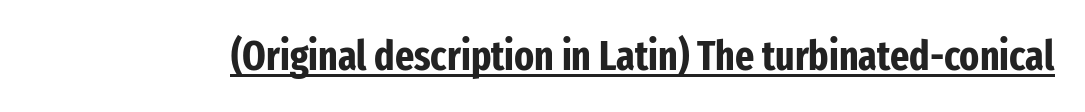
Q: Is the text bold? A: Yes.
Q: Is the text italic (slanted)? A: No, it is upright.
Q: Is the typeface a serif or a sans-serif typeface? A: Sans-serif.
Q: Is the text underlined? A: Yes.
Q: Is the spacing between letters normal or unusually wide? A: Normal.
Q: Width (condensed, normal, or wide)? A: Condensed.
Q: Stroke contrast? A: Low.
Q: x-height? A: Medium.
Q: Monospaced? A: No.
